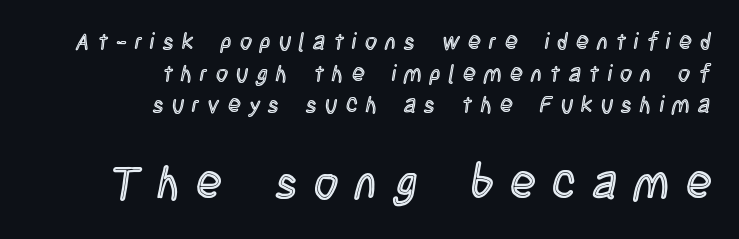
{"width": "condensed", "x_height": "large", "monospaced": "no", "underline": "no", "align": "right", "line_spacing": "normal", "line_spacing_ratio": 1.37, "letter_spacing": "wide", "letter_spacing_em": 0.37, "larger_block": "second", "size_ratio": 2.0, "glyph_px": 46}
